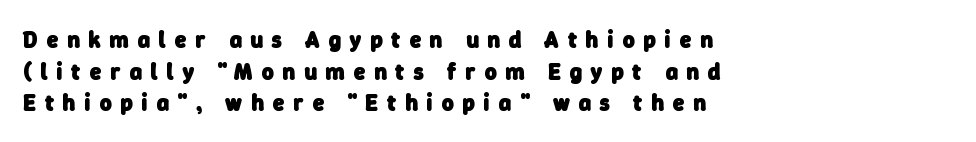
Q: Is the text bold? A: Yes.
Q: Is the text underlined? A: No.
Q: How is the paragraph aligned? A: Left-aligned.
Q: Is the spacing between letters normal or unusually wide? A: Unusually wide.
Q: Is the spacing between lines tight, normal or loose? A: Normal.
